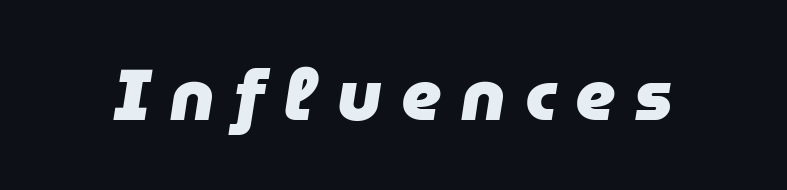
{"italic": "yes", "lean": "right", "slant_degrees": 9, "bold": "yes", "weight": "heavy", "width": "normal", "stroke_contrast": "low", "x_height": "medium", "monospaced": "no", "underline": "no", "letter_spacing": "wide", "letter_spacing_em": 0.27, "glyph_px": 72}
